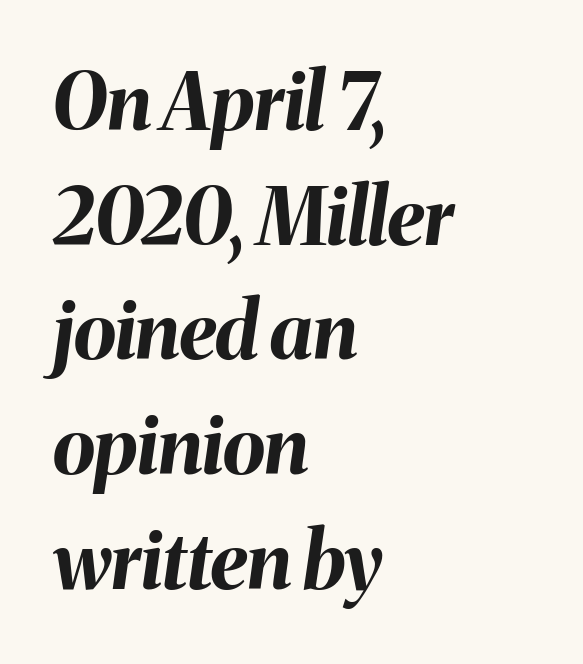
Q: Is the text bold? A: Yes.
Q: Is the text italic (slanted)? A: Yes, it leans right by about 8 degrees.
Q: Is the text underlined? A: No.
Q: How is the paragraph aligned? A: Left-aligned.
Q: Is the spacing between letters normal or unusually wide? A: Normal.
Q: Is the spacing between lines tight, normal or loose? A: Normal.
Q: Width (condensed, normal, or wide)? A: Normal.
Q: Stroke contrast? A: Medium.
Q: x-height? A: Medium.
Q: Monospaced? A: No.
